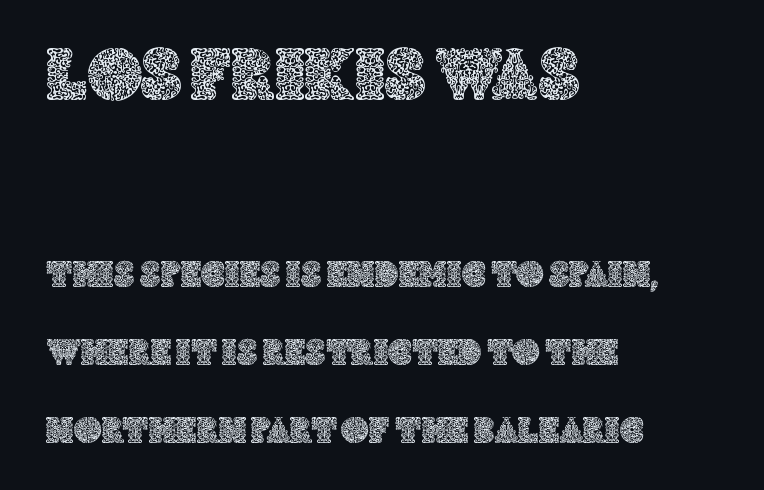
Alignment: flush left. These lines are rendered in a variable-pitch font. The letters stand straight up with perfectly vertical stems. This rendering leaves character spacing at its baseline value. Size contrast runs from large at the top to small at the bottom. The baseline area is clear.
